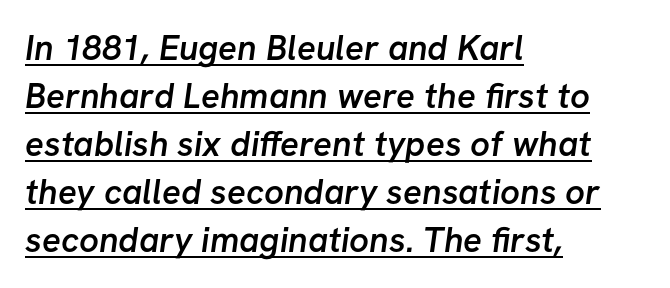
Stroke terminals: plain, sans-serif. The lines sit at an ordinary, default distance from one another. You could not count columns in this text — the font is proportionally spaced. Bold? Not quite — semibold, heavier than regular but stopping short.
